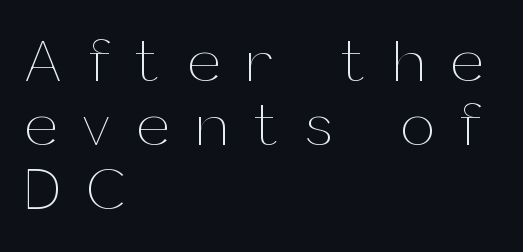
{"italic": "no", "bold": "no", "weight": "thin", "width": "normal", "stroke_contrast": "medium", "x_height": "medium", "monospaced": "no", "underline": "no", "align": "left", "line_spacing": "tight", "line_spacing_ratio": 1.07, "letter_spacing": "wide", "letter_spacing_em": 0.44, "glyph_px": 60}
